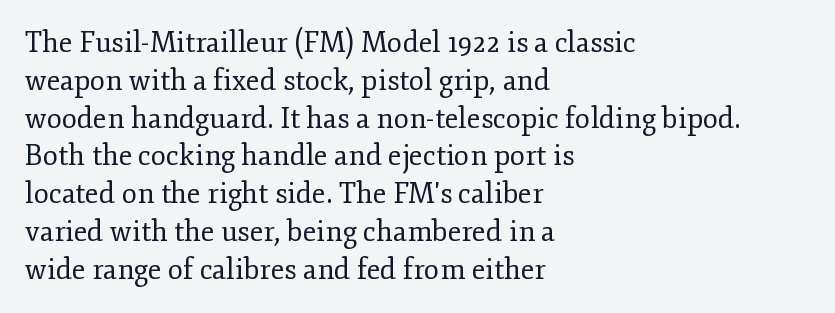
Q: Is the text bold? A: No.
Q: Is the text italic (slanted)? A: No, it is upright.
Q: Is the typeface a serif or a sans-serif typeface? A: Serif.
Q: Is the text underlined? A: No.
Q: How is the paragraph aligned? A: Left-aligned.
Q: Is the spacing between letters normal or unusually wide? A: Normal.
Q: Is the spacing between lines tight, normal or loose? A: Normal.
Q: Width (condensed, normal, or wide)? A: Normal.
Q: Stroke contrast? A: Low.
Q: x-height? A: Small.
Q: Monospaced? A: No.
